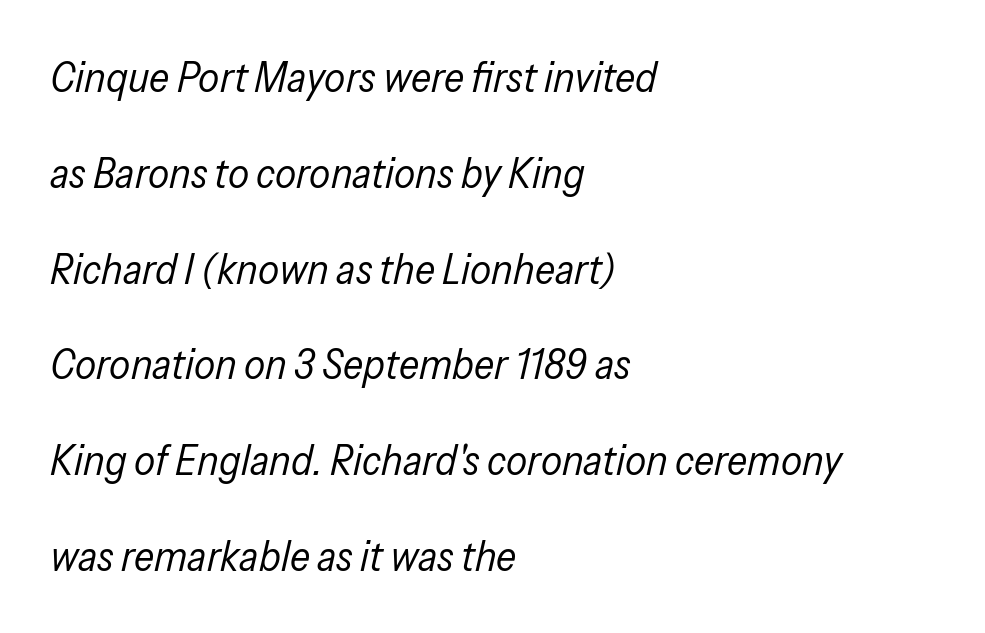
The lines in this sample share a left origin and differ only in where they stop. Here the glyphs are tracked normally, forming tight word shapes. The rendering uses natural spacing where letterforms have individual widths. Every character sits at an angle, as italics do.
